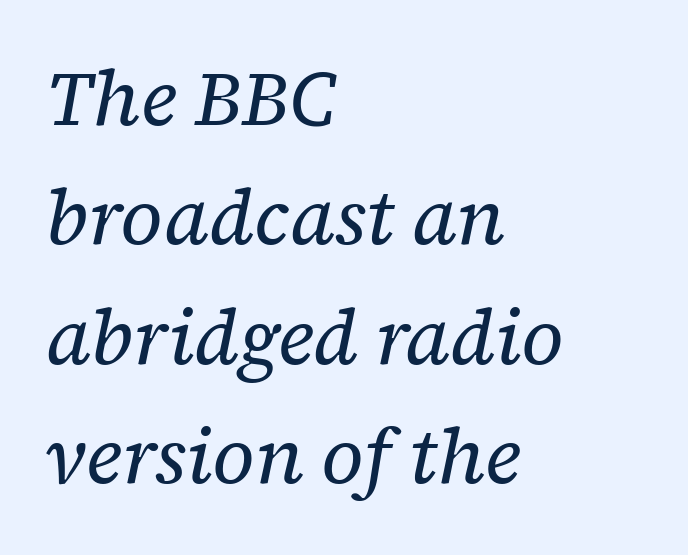
Tracking here is standard; glyphs follow each other at the usual distance. Summary of weight: not heavy and not bold. There's an unmistakable incline to the writing here. The typesetter chose a ragged-right arrangement here.
